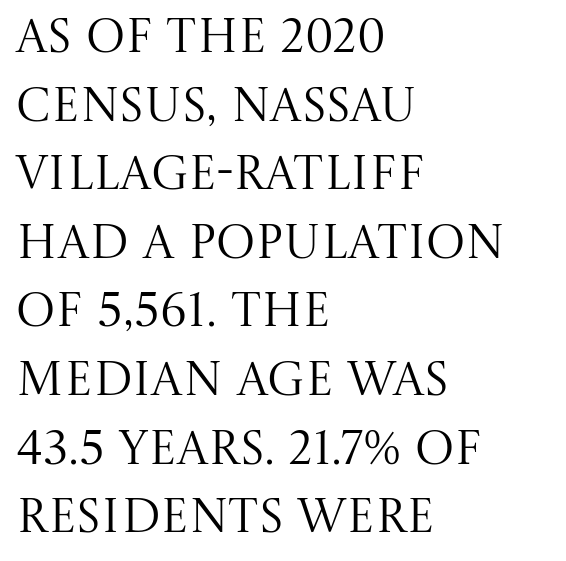
{"serif": "yes", "italic": "no", "bold": "no", "weight": "regular", "width": "normal", "stroke_contrast": "medium", "x_height": "large", "monospaced": "no", "underline": "no", "align": "left", "line_spacing": "normal", "line_spacing_ratio": 1.46, "letter_spacing": "normal", "letter_spacing_em": 0.0, "glyph_px": 47}
